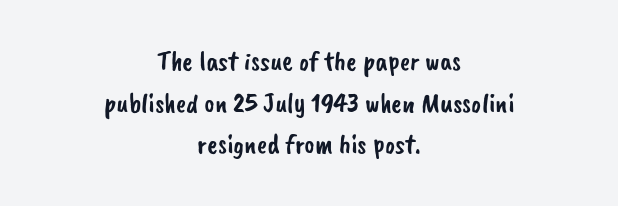
{"serif": "no", "width": "normal", "stroke_contrast": "low", "x_height": "small", "monospaced": "no", "underline": "no", "align": "center", "line_spacing": "normal", "line_spacing_ratio": 1.49, "letter_spacing": "normal", "letter_spacing_em": 0.0, "glyph_px": 28}
